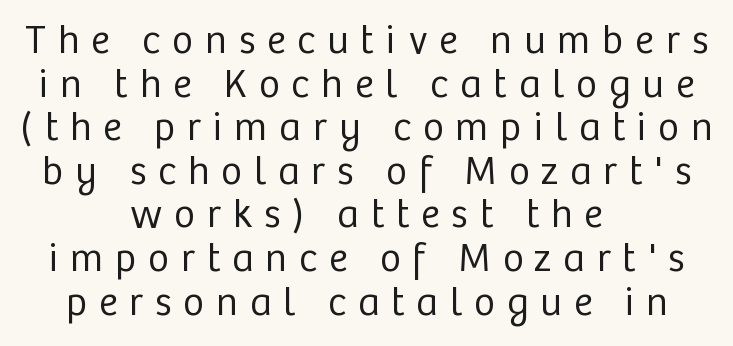
Q: Is the text bold? A: No.
Q: Is the text italic (slanted)? A: No, it is upright.
Q: Is the typeface a serif or a sans-serif typeface? A: Sans-serif.
Q: Is the text underlined? A: No.
Q: How is the paragraph aligned? A: Centered.
Q: Is the spacing between letters normal or unusually wide? A: Unusually wide.
Q: Is the spacing between lines tight, normal or loose? A: Tight.
Q: Width (condensed, normal, or wide)? A: Normal.
Q: Stroke contrast? A: Low.
Q: x-height? A: Medium.
Q: Monospaced? A: No.
